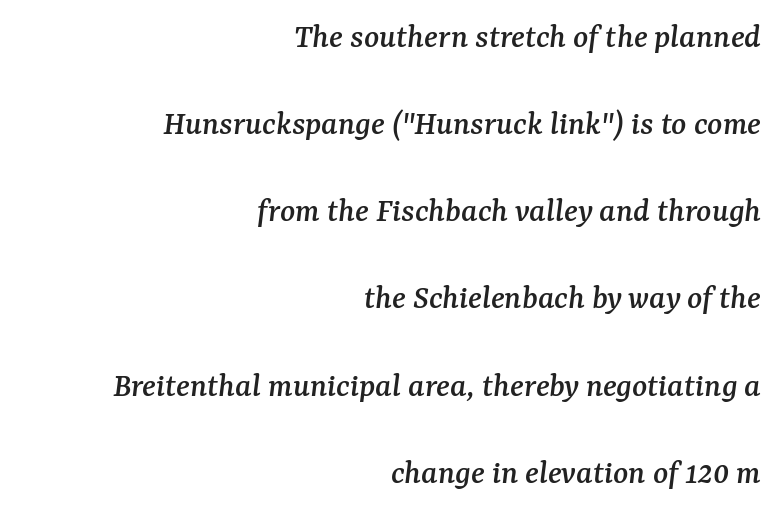
{"serif": "yes", "italic": "yes", "lean": "right", "slant_degrees": 7, "width": "normal", "stroke_contrast": "medium", "x_height": "medium", "monospaced": "no", "underline": "no", "align": "right", "line_spacing": "loose", "line_spacing_ratio": 2.49, "letter_spacing": "normal", "letter_spacing_em": 0.0, "glyph_px": 35}
